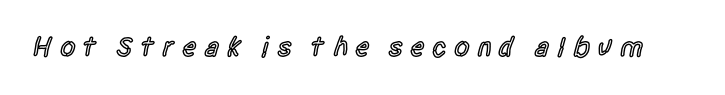
The image shows 28 px semibold, condensed sans-serif type; set unusually wide letter spacing (+0.25 em), not underlined; a large x-height.
